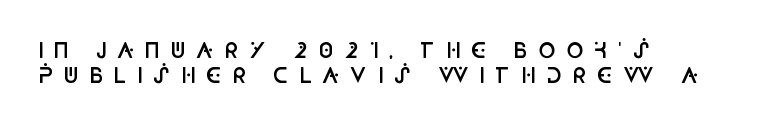
The image shows 21 px text type, upright; set left-aligned, line spacing 1.21x, unusually wide letter spacing (+0.48 em), not underlined.
